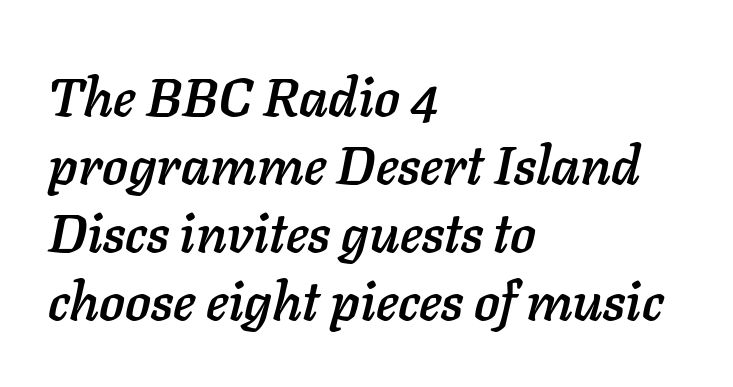
Q: Is the text italic (slanted)? A: Yes, it leans right by about 11 degrees.
Q: Is the text underlined? A: No.
Q: How is the paragraph aligned? A: Left-aligned.
Q: Is the spacing between letters normal or unusually wide? A: Normal.
Q: Is the spacing between lines tight, normal or loose? A: Normal.
Q: Width (condensed, normal, or wide)? A: Normal.
Q: Stroke contrast? A: Low.
Q: x-height? A: Medium.
Q: Monospaced? A: No.
